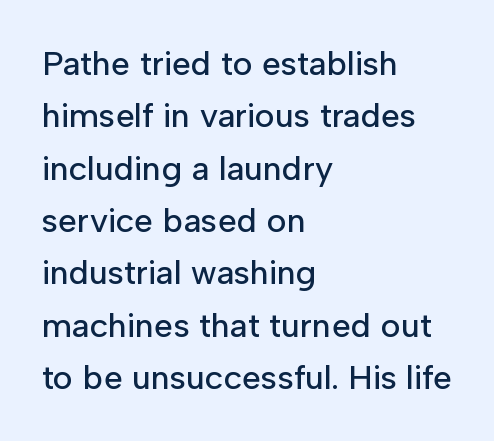
Q: Is the text italic (slanted)? A: No, it is upright.
Q: Is the typeface a serif or a sans-serif typeface? A: Sans-serif.
Q: Is the text underlined? A: No.
Q: How is the paragraph aligned? A: Left-aligned.
Q: Is the spacing between letters normal or unusually wide? A: Normal.
Q: Is the spacing between lines tight, normal or loose? A: Normal.
Q: Width (condensed, normal, or wide)? A: Normal.
Q: Stroke contrast? A: Low.
Q: x-height? A: Medium.
Q: Monospaced? A: No.
